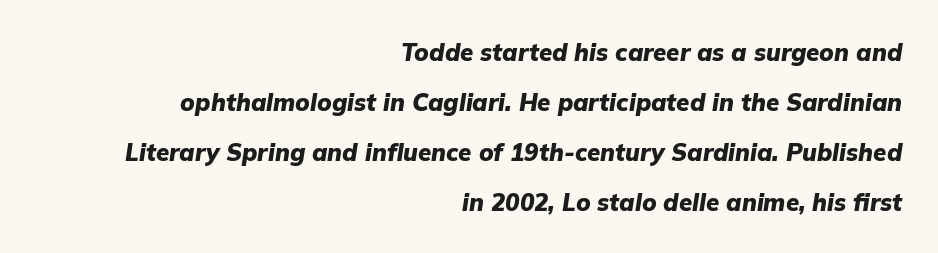
The letters are slanted; this is an italic face. These lines keep a tight, regular rhythm from letter to letter. Every row of glyphs terminates at an identical x-position on the right. Does the weight exceed regular? Yes, all the way to bold.
